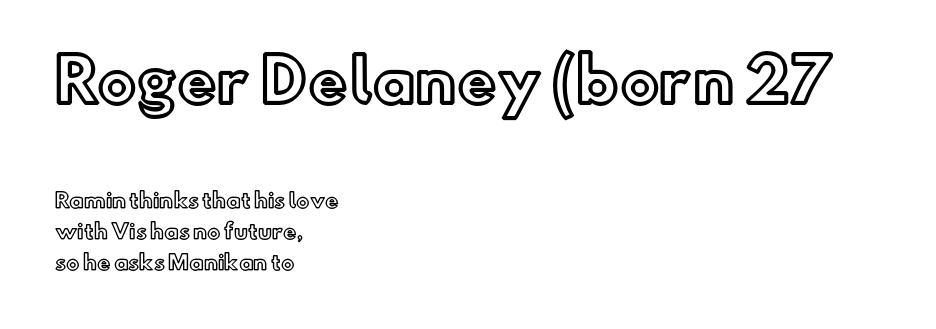
The image shows 59 px text type, upright; set left-aligned, normal line spacing (1.53x), normal letter spacing, not underlined; the first (top) block is 2.95x larger; a small x-height.
